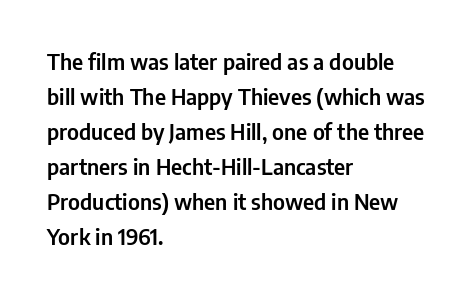
{"italic": "no", "underline": "no", "align": "left", "line_spacing": "normal", "line_spacing_ratio": 1.59, "letter_spacing": "normal", "letter_spacing_em": 0.0, "glyph_px": 22}
